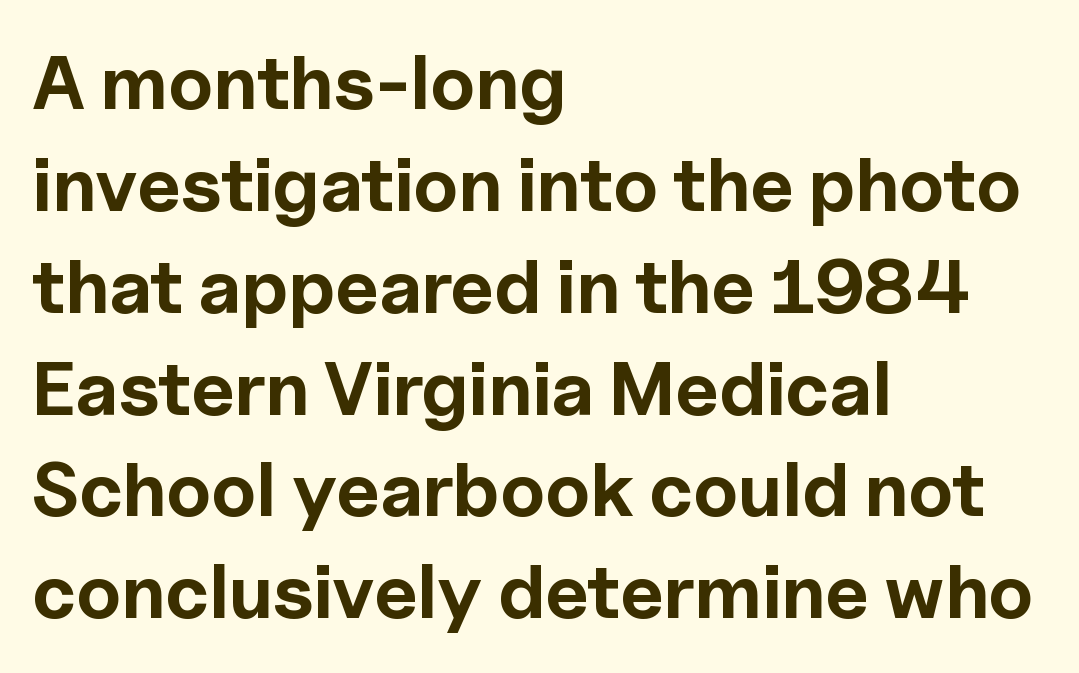
Q: Is the text bold? A: Yes.
Q: Is the text italic (slanted)? A: No, it is upright.
Q: Is the typeface a serif or a sans-serif typeface? A: Sans-serif.
Q: Is the text underlined? A: No.
Q: How is the paragraph aligned? A: Left-aligned.
Q: Is the spacing between letters normal or unusually wide? A: Normal.
Q: Is the spacing between lines tight, normal or loose? A: Normal.
Q: Width (condensed, normal, or wide)? A: Normal.
Q: x-height? A: Medium.
Q: Monospaced? A: No.
